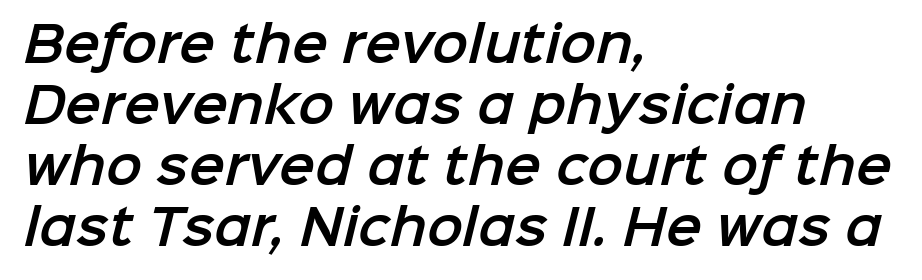
Every row of glyphs begins at an identical x-position on the left. The horizontal fit of the characters is conventional and even. Vertically, the passage feels balanced, rows spaced as you'd expect. Letterform terminals end flat and unadorned throughout the passage.
